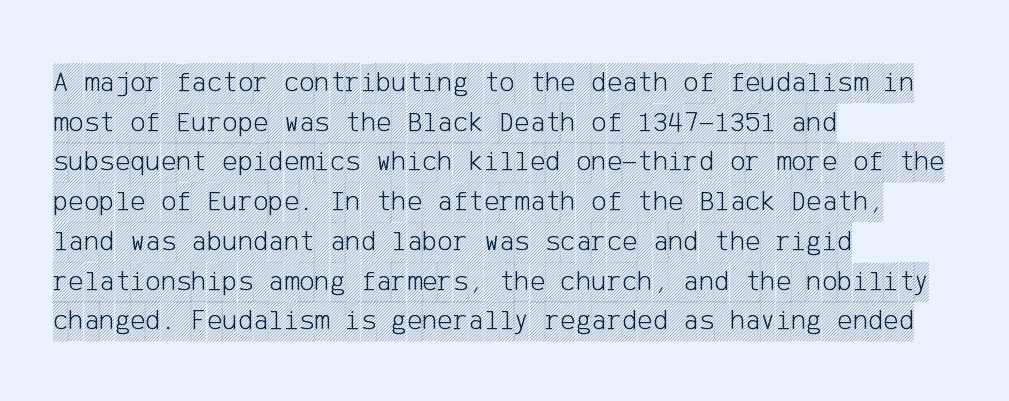
{"italic": "no", "width": "condensed", "x_height": "large", "underline": "no", "align": "left", "line_spacing": "normal", "line_spacing_ratio": 1.37, "letter_spacing": "normal", "letter_spacing_em": 0.0, "glyph_px": 29}
